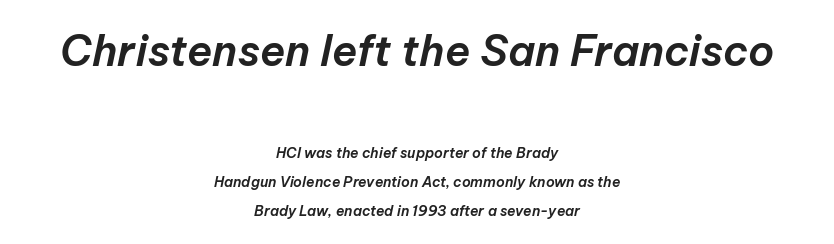
Q: Is the text italic (slanted)? A: Yes, it leans right by about 12 degrees.
Q: Is the text underlined? A: No.
Q: How is the paragraph aligned? A: Centered.
Q: Is the spacing between letters normal or unusually wide? A: Normal.
Q: Is the spacing between lines tight, normal or loose? A: Loose.
Q: Which block of text is set in a larger size, the first (top) or the second (bottom)? A: The first (top) one.
Q: Width (condensed, normal, or wide)? A: Normal.
Q: Stroke contrast? A: Low.
Q: x-height? A: Medium.
Q: Monospaced? A: No.
